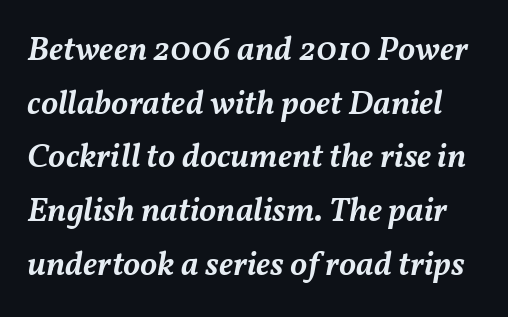
Q: Is the text bold? A: Semi-bold.
Q: Is the text italic (slanted)? A: Yes, it leans right by about 11 degrees.
Q: Is the text underlined? A: No.
Q: Is the spacing between letters normal or unusually wide? A: Normal.
Q: Is the spacing between lines tight, normal or loose? A: Normal.
Q: Width (condensed, normal, or wide)? A: Normal.
Q: Stroke contrast? A: Medium.
Q: x-height? A: Medium.
Q: Monospaced? A: No.
